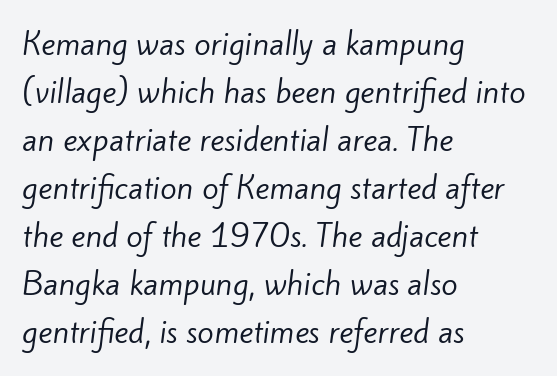
{"serif": "no", "bold": "no", "weight": "regular", "width": "normal", "stroke_contrast": "low", "x_height": "small", "monospaced": "no", "underline": "no", "align": "left", "line_spacing": "normal", "line_spacing_ratio": 1.6, "letter_spacing": "normal", "letter_spacing_em": 0.0, "glyph_px": 30}
